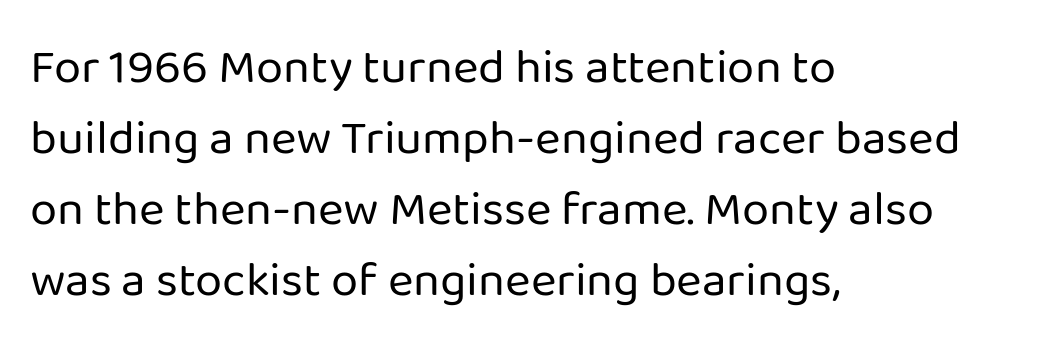
Q: Is the text bold? A: No.
Q: Is the text italic (slanted)? A: No, it is upright.
Q: Is the typeface a serif or a sans-serif typeface? A: Sans-serif.
Q: Is the text underlined? A: No.
Q: How is the paragraph aligned? A: Left-aligned.
Q: Is the spacing between letters normal or unusually wide? A: Normal.
Q: Is the spacing between lines tight, normal or loose? A: Normal.
Q: Width (condensed, normal, or wide)? A: Normal.
Q: Stroke contrast? A: Low.
Q: x-height? A: Medium.
Q: Monospaced? A: No.
